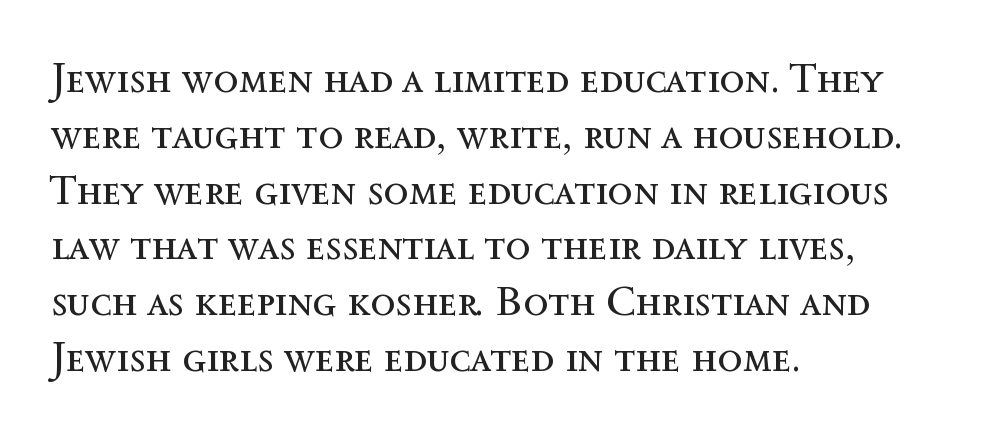
The image shows 41 px regular-weight type, upright; set left-aligned, normal line spacing (1.36x), normal letter spacing, not underlined; a medium x-height.
